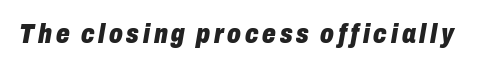
The image shows 27 px bold type, italic (leaning right); set not underlined.
